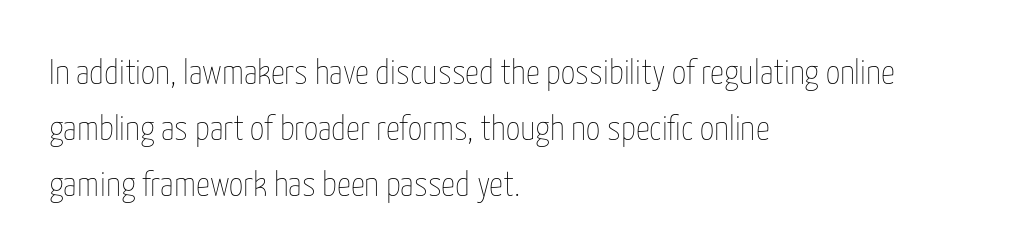
The image shows 35 px thin, condensed type, upright; set left-aligned, normal line spacing (1.6x), normal letter spacing, not underlined; low stroke contrast and a medium x-height.
